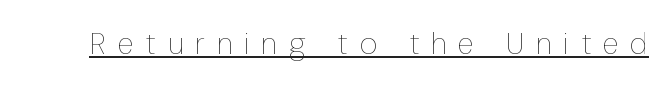
{"italic": "no", "bold": "no", "weight": "thin", "width": "condensed", "stroke_contrast": "low", "x_height": "medium", "monospaced": "no", "underline": "yes", "letter_spacing": "wide", "letter_spacing_em": 0.4, "glyph_px": 30}
